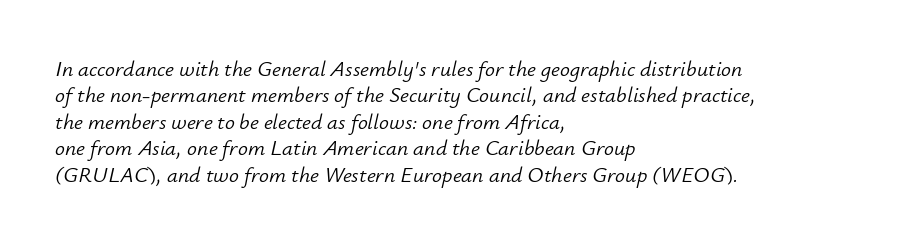
The image shows 22 px text type, italic (leaning right); set left-aligned, line spacing 1.2x, normal letter spacing, not underlined.
